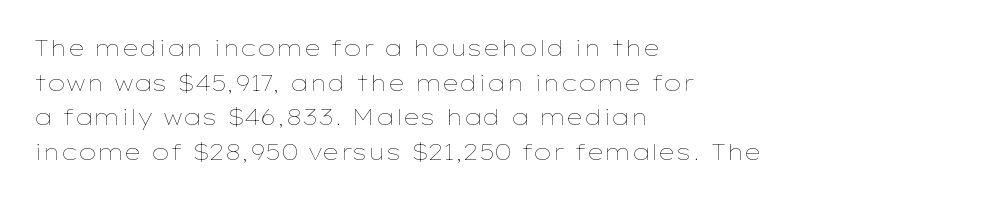
{"italic": "no", "bold": "no", "underline": "no", "align": "left", "line_spacing": "normal", "line_spacing_ratio": 1.57, "letter_spacing": "normal", "letter_spacing_em": 0.0, "glyph_px": 22}
